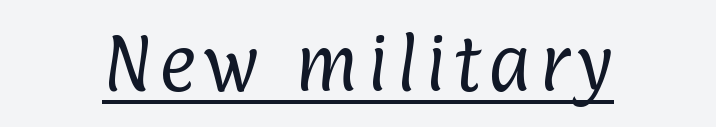
{"serif": "no", "bold": "no", "weight": "regular", "width": "condensed", "stroke_contrast": "low", "x_height": "medium", "monospaced": "no", "underline": "yes", "glyph_px": 63}
